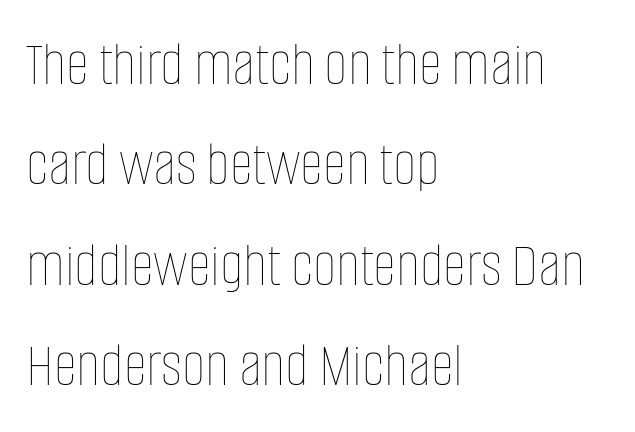
The image shows 64 px thin, condensed type, upright; set left-aligned, normal line spacing (1.57x), normal letter spacing, not underlined; low stroke contrast and a large x-height.
